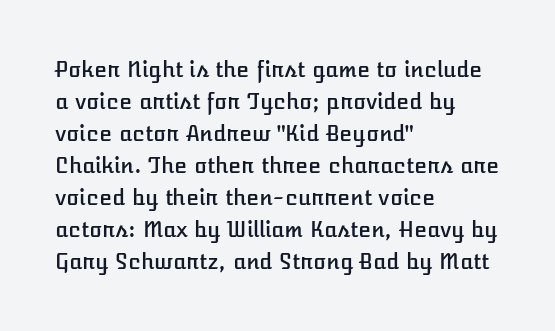
Spacing between characters is what you'd get straight out of the box. This sample is left-justified, so line endings fall wherever the words run out. Has an underline been added? It has not. Evenly set lines give the paragraph a standard silhouette. You can tell it's not italic because the verticals are truly vertical.
